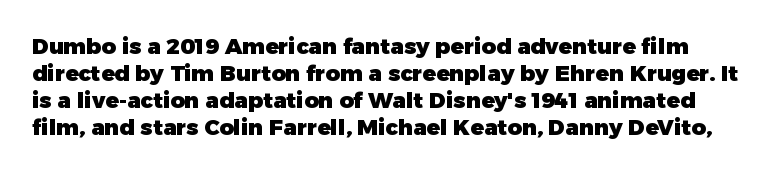
{"italic": "no", "bold": "yes", "underline": "no", "line_spacing_ratio": 1.22, "letter_spacing": "normal", "letter_spacing_em": 0.0, "glyph_px": 22}
